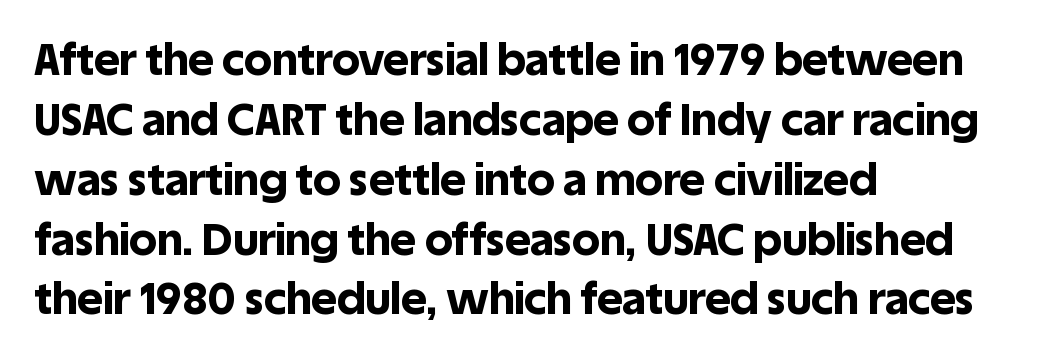
The image shows 44 px bold sans-serif type, upright; set left-aligned, normal line spacing (1.36x), normal letter spacing, not underlined; a large x-height.
